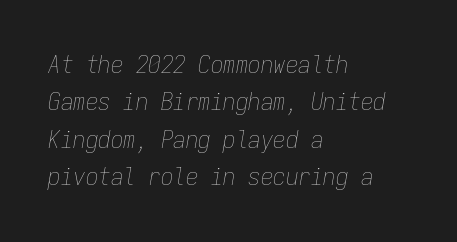
Q: Is the text bold? A: No.
Q: Is the text italic (slanted)? A: Yes, it leans right by about 9 degrees.
Q: Is the text underlined? A: No.
Q: How is the paragraph aligned? A: Left-aligned.
Q: Is the spacing between letters normal or unusually wide? A: Normal.
Q: Is the spacing between lines tight, normal or loose? A: Normal.
